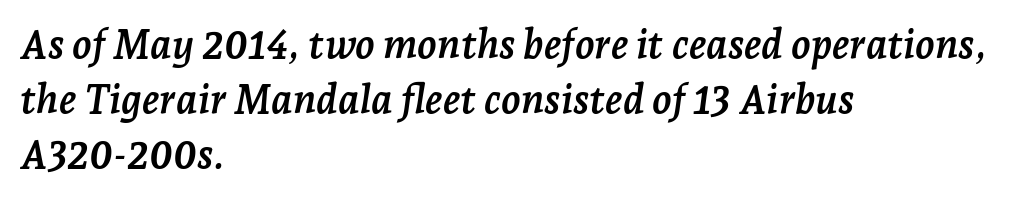
Q: Is the text bold? A: Yes.
Q: Is the text italic (slanted)? A: Yes, it leans right by about 7 degrees.
Q: Is the typeface a serif or a sans-serif typeface? A: Serif.
Q: Is the text underlined? A: No.
Q: How is the paragraph aligned? A: Left-aligned.
Q: Is the spacing between letters normal or unusually wide? A: Normal.
Q: Is the spacing between lines tight, normal or loose? A: Normal.
Q: Width (condensed, normal, or wide)? A: Normal.
Q: Stroke contrast? A: Low.
Q: x-height? A: Medium.
Q: Monospaced? A: No.
